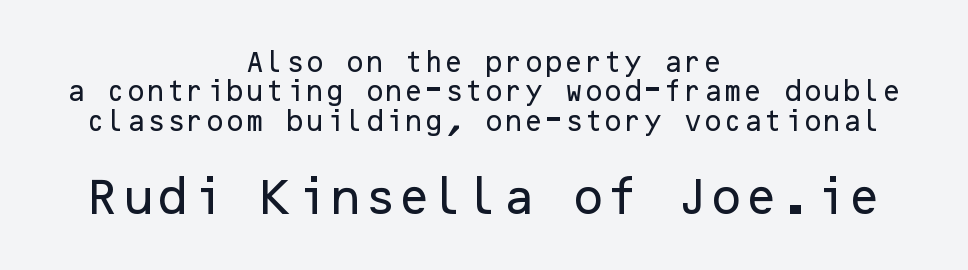
Q: Is the text italic (slanted)? A: No, it is upright.
Q: Is the typeface a serif or a sans-serif typeface? A: Sans-serif.
Q: Is the text underlined? A: No.
Q: How is the paragraph aligned? A: Centered.
Q: Is the spacing between letters normal or unusually wide? A: Normal.
Q: Is the spacing between lines tight, normal or loose? A: Normal.
Q: Which block of text is set in a larger size, the first (top) or the second (bottom)? A: The second (bottom) one.
Q: Width (condensed, normal, or wide)? A: Normal.
Q: Stroke contrast? A: Low.
Q: x-height? A: Medium.
